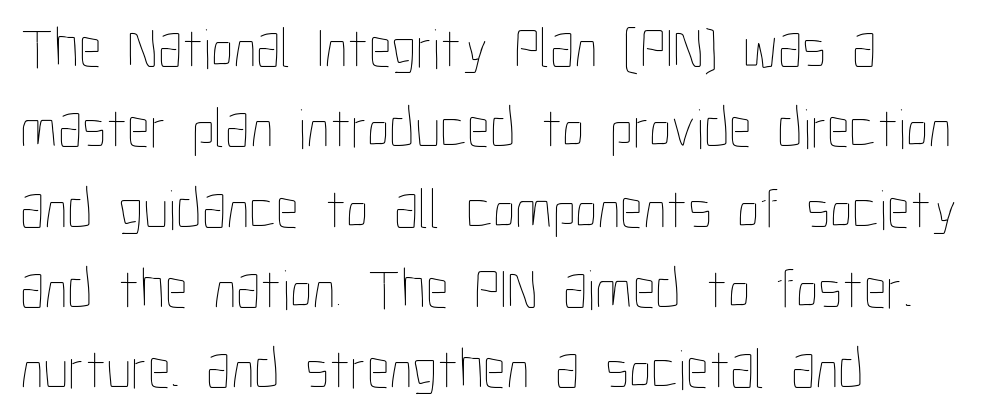
Q: Is the text bold? A: No.
Q: Is the text italic (slanted)? A: No, it is upright.
Q: Is the text underlined? A: No.
Q: How is the paragraph aligned? A: Left-aligned.
Q: Is the spacing between letters normal or unusually wide? A: Normal.
Q: Is the spacing between lines tight, normal or loose? A: Normal.
Q: Width (condensed, normal, or wide)? A: Condensed.
Q: Stroke contrast? A: Low.
Q: x-height? A: Medium.
Q: Monospaced? A: No.
